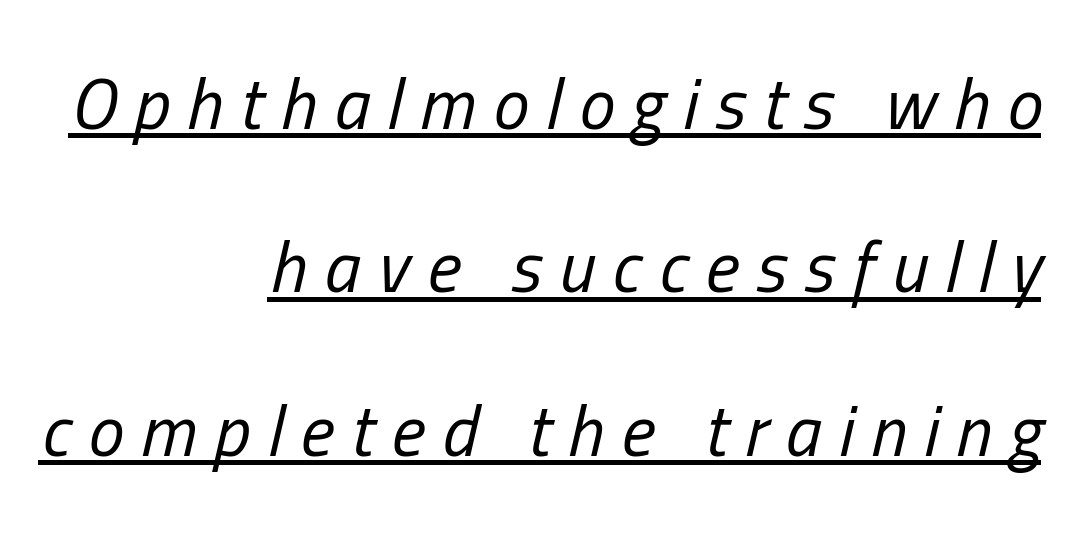
The image shows 72 px regular-weight, condensed type, italic (leaning right); set right-aligned, loose line spacing (2.27x), unusually wide letter spacing (+0.24 em), underlined; low stroke contrast and a medium x-height.
